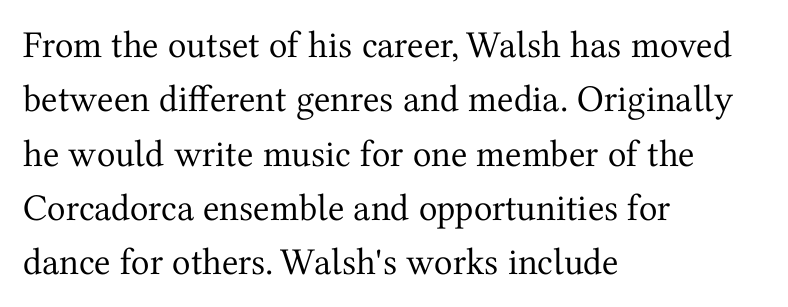
{"serif": "yes", "italic": "no", "bold": "no", "weight": "regular", "width": "normal", "stroke_contrast": "medium", "x_height": "medium", "monospaced": "no", "underline": "no", "align": "left", "line_spacing": "normal", "line_spacing_ratio": 1.43, "letter_spacing": "normal", "letter_spacing_em": 0.0, "glyph_px": 38}
